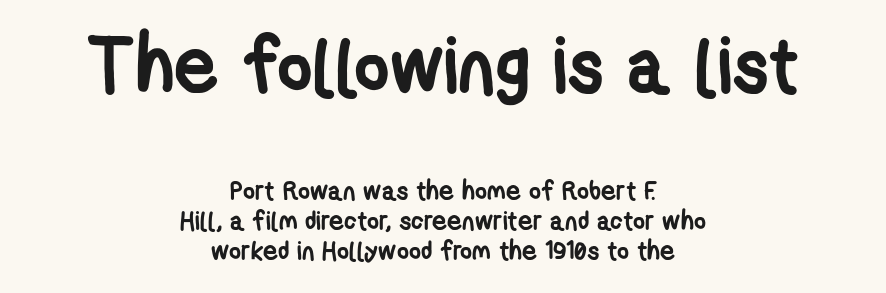
The font family rendered here belongs to the sans-serif group. Is the letter spacing exaggerated? No — it looks like the ordinary default. You could not count columns in this text — the font is proportionally spaced. The upper block of text is set noticeably larger than the block beneath it. Underlining? Definitely not there. Which margin do the lines hug? Neither — every line sits in the middle.
